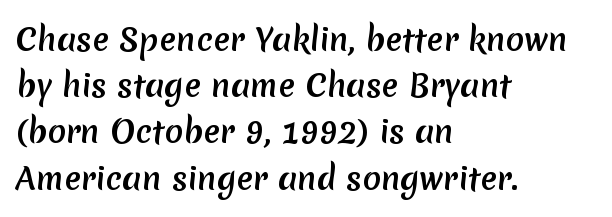
The image shows 31 px sans-serif type; set left-aligned, normal line spacing (1.49x), normal letter spacing, not underlined; medium stroke contrast and a medium x-height.
